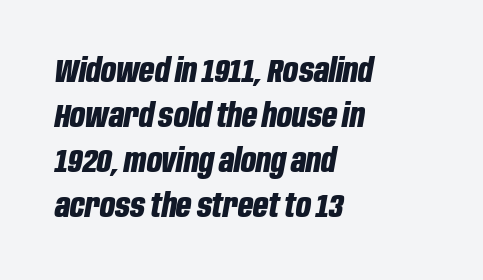
The image shows 33 px bold, condensed type, italic (leaning right); set left-aligned, normal line spacing (1.36x), normal letter spacing, not underlined; low stroke contrast and a large x-height.
